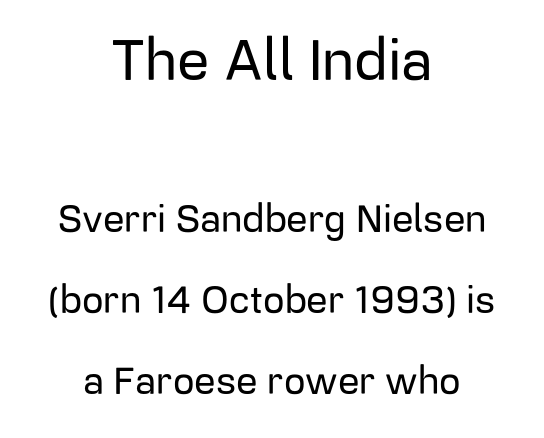
{"serif": "no", "italic": "no", "width": "normal", "stroke_contrast": "low", "x_height": "medium", "monospaced": "no", "underline": "no", "align": "center", "line_spacing": "loose", "line_spacing_ratio": 2.13, "letter_spacing": "normal", "letter_spacing_em": 0.0, "larger_block": "first", "size_ratio": 1.5, "glyph_px": 57}
